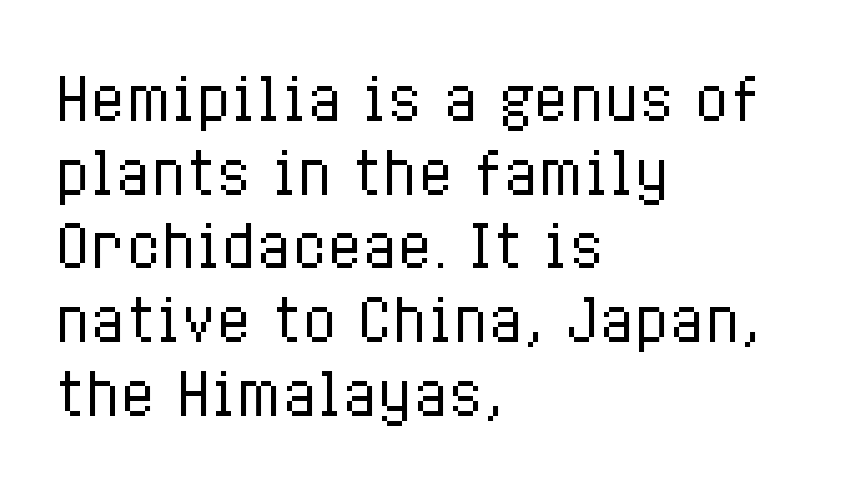
Compared with typical body copy, the letter spacing here is the same. The passage shown is typed in a proportional face where columns would drift. Clear beneath every line of the passage. Evenly set lines give the paragraph a standard silhouette. The paragraph has a hard left edge and a soft right edge. This sample uses an upright cut, with every glyph sitting square on the baseline.
